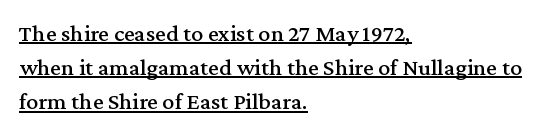
Short note: letters normally spaced. The block of text has a typical density, with ordinary space between rows. Horizontal alignment here is leftward, the default for most running prose. The font's upright variant was chosen for this text. Underline: present.
